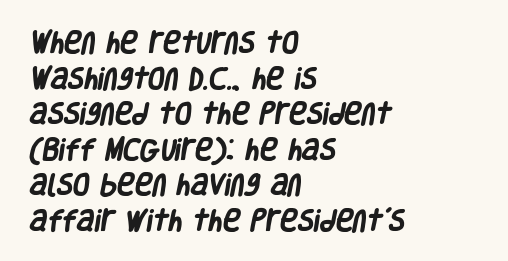
Q: Is the text bold? A: Yes.
Q: Is the text underlined? A: No.
Q: How is the paragraph aligned? A: Left-aligned.
Q: Is the spacing between letters normal or unusually wide? A: Normal.
Q: Is the spacing between lines tight, normal or loose? A: Normal.
